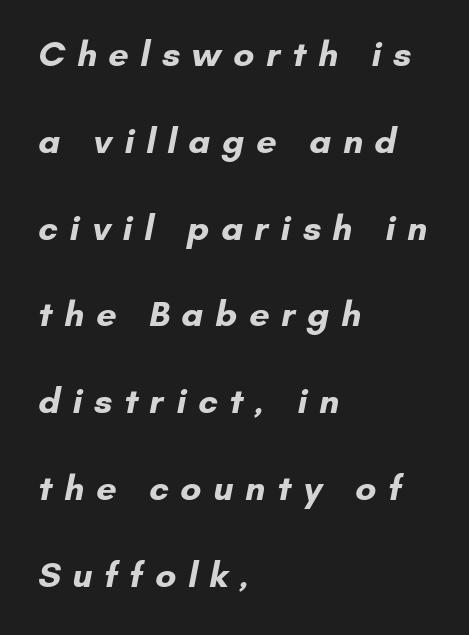
Q: Is the text bold? A: Yes.
Q: Is the typeface a serif or a sans-serif typeface? A: Sans-serif.
Q: Is the text underlined? A: No.
Q: How is the paragraph aligned? A: Left-aligned.
Q: Is the spacing between letters normal or unusually wide? A: Unusually wide.
Q: Is the spacing between lines tight, normal or loose? A: Loose.
Q: Width (condensed, normal, or wide)? A: Normal.
Q: Stroke contrast? A: Low.
Q: x-height? A: Small.
Q: Monospaced? A: No.
